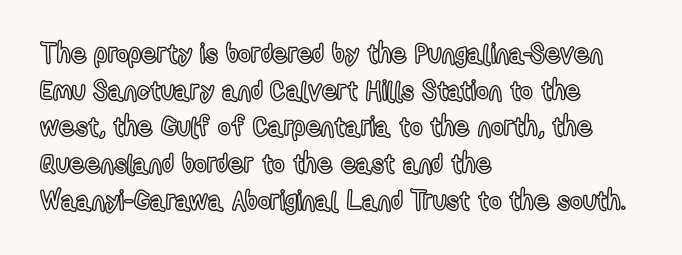
{"italic": "no", "underline": "no", "align": "left", "line_spacing": "normal", "line_spacing_ratio": 1.36, "letter_spacing": "normal", "letter_spacing_em": 0.0, "glyph_px": 27}
